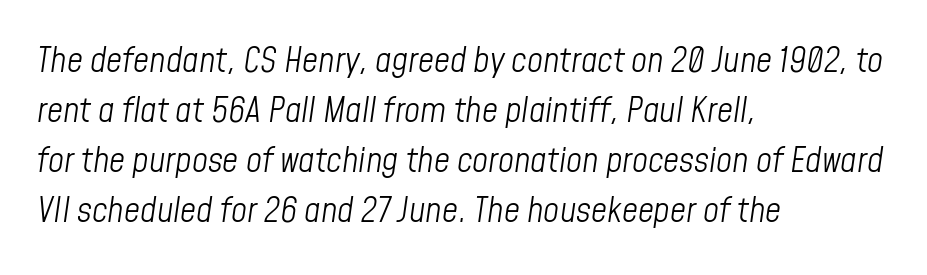
Stems and bowls with no extra thickness — not bold. In terms of letterspacing, this is plain default setting. The zone under the glyphs is completely vacant. If you drew a ruler down the left edge, every line would touch it. When letters slant like this, we call the style italic. Each letter keeps its own natural width here, so spacing adapts to shape.
